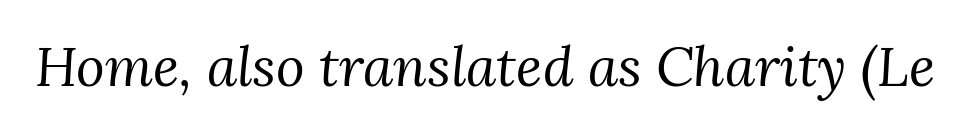
{"serif": "yes", "italic": "yes", "lean": "right", "slant_degrees": 3, "bold": "no", "weight": "regular", "width": "normal", "stroke_contrast": "medium", "x_height": "medium", "monospaced": "no", "underline": "no", "letter_spacing": "normal", "letter_spacing_em": 0.0, "glyph_px": 55}
